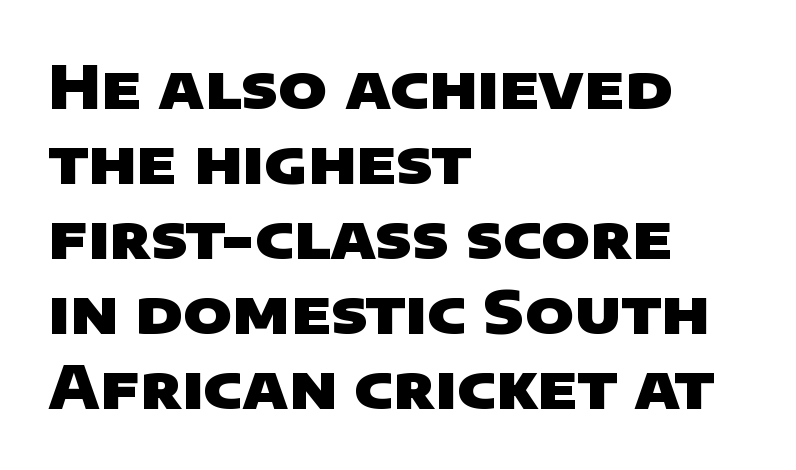
Q: Is the text bold? A: Yes.
Q: Is the typeface a serif or a sans-serif typeface? A: Sans-serif.
Q: Is the text underlined? A: No.
Q: How is the paragraph aligned? A: Left-aligned.
Q: Is the spacing between letters normal or unusually wide? A: Normal.
Q: Is the spacing between lines tight, normal or loose? A: Normal.
Q: Width (condensed, normal, or wide)? A: Wide.
Q: Stroke contrast? A: Low.
Q: x-height? A: Large.
Q: Monospaced? A: No.
